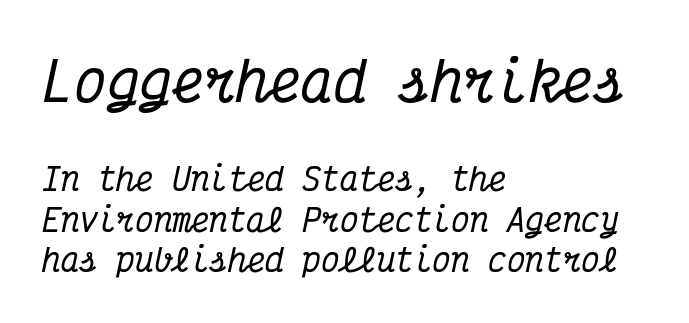
{"serif": "yes", "italic": "yes", "lean": "right", "slant_degrees": 12, "width": "condensed", "stroke_contrast": "medium", "x_height": "medium", "monospaced": "yes", "underline": "no", "align": "left", "line_spacing": "normal", "line_spacing_ratio": 1.31, "letter_spacing": "normal", "letter_spacing_em": 0.0, "larger_block": "first", "size_ratio": 1.74, "glyph_px": 54}
